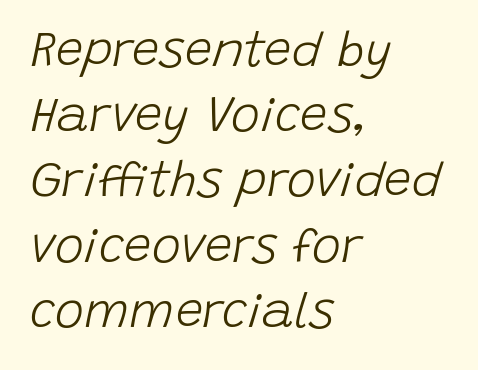
The font sits on the lighter half of the weight spectrum, regular included. The foot of each line stays bare and open. In terms of leading, this rendering sits right in the middle. Is this a fixed-width face? No — the glyphs have proportional, varying widths. Every row of glyphs begins at an identical x-position on the left.
